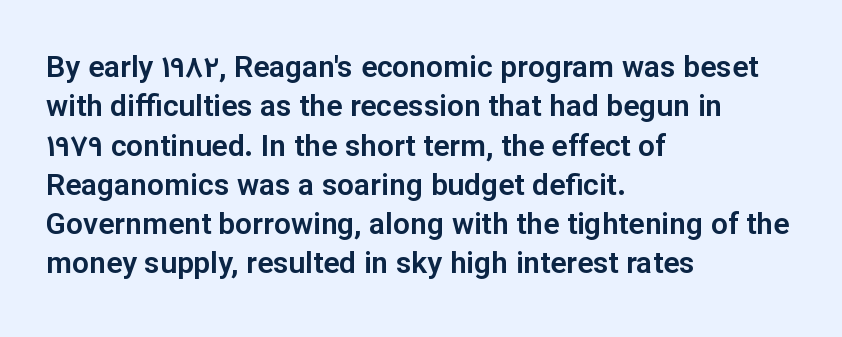
Letters rest on an invisible, unmarked baseline. Baseline-to-baseline distance is the conventional proportion of letter height. Nothing sits at the stroke ends, so this counts as sans-serif. How are the letters spaced? Ordinarily, with no added tracking.
